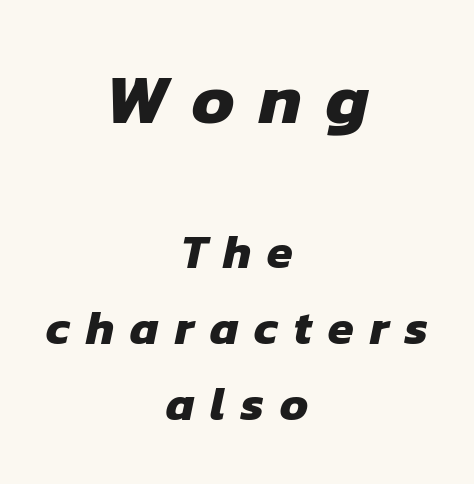
This block has exactly the height ordinary leading produces. Does the type have serifs? No, each stem ends abruptly. The passage shown is not underscored anywhere. The first block has been scaled up relative to the second. Is this a fixed-width face? No — the glyphs have proportional, varying widths. In terms of letterspacing, this is a distinctly airy, spread setting.
